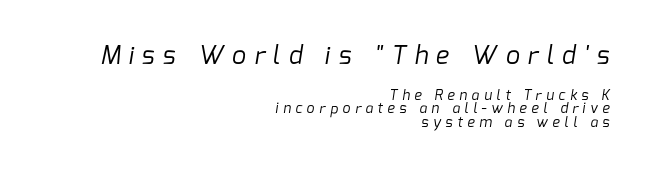
This is not heavy type; no bold has been used. Baseline-to-baseline distance is barely more than the letter height. Larger block? The one above; the one below is distinctly smaller. The passage shown has open, widely tracked lettering throughout.
